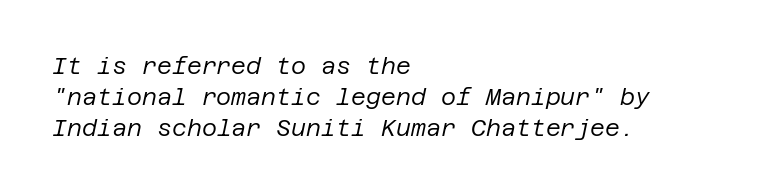
The image shows 23 px text type, italic (leaning right); set left-aligned, normal line spacing (1.35x), normal letter spacing, not underlined.
